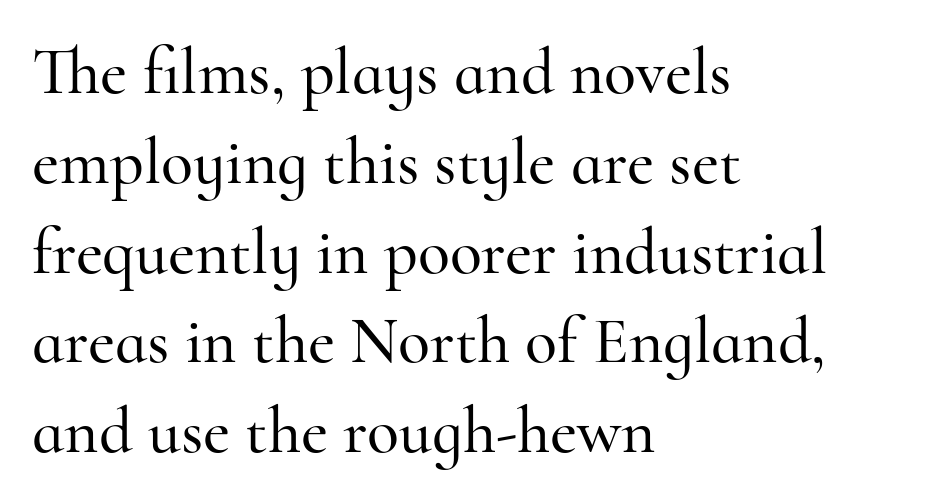
Layout note: lines flush left. A clean baseline with only descenders dipping below it. Do the characters align in a grid? No, the font is proportional. These lines are composed in type with serifs. The tracking reads as untouched default to a designer's eye. Designer's note — italics off, roman on.
